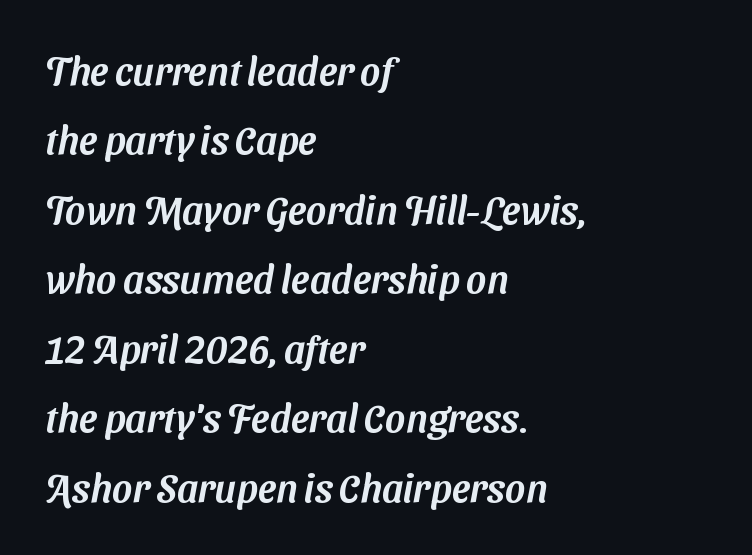
The image shows 39 px sans-serif type; set left-aligned, line spacing 1.78x, normal letter spacing, not underlined; medium stroke contrast and a medium x-height.
